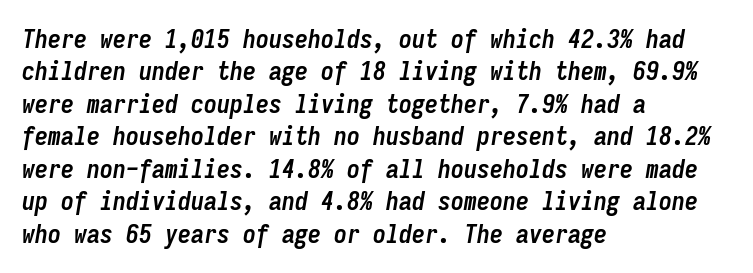
The image shows 26 px bold type, italic (leaning right); set left-aligned, normal line spacing (1.25x), normal letter spacing, not underlined.
